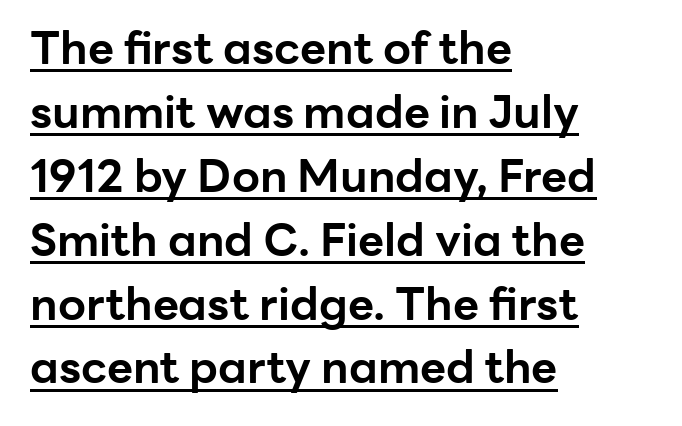
The image shows 45 px bold sans-serif type, upright; set left-aligned, normal line spacing (1.42x), normal letter spacing, underlined; low stroke contrast and a medium x-height.
